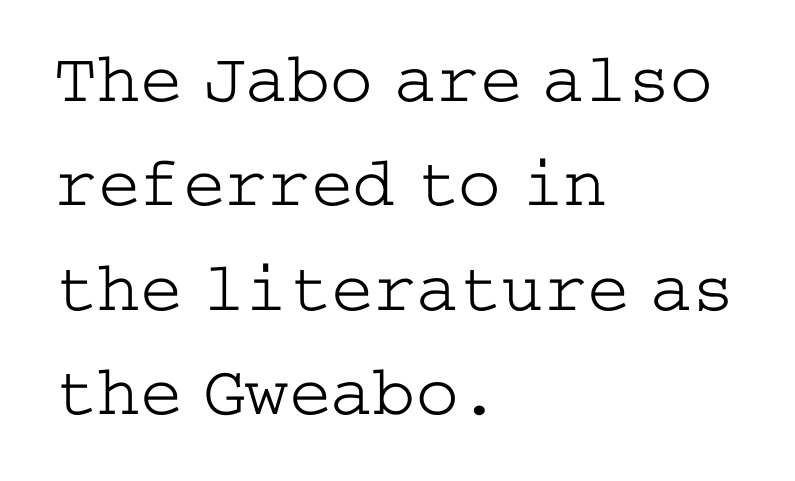
Q: Is the text bold? A: No.
Q: Is the text italic (slanted)? A: No, it is upright.
Q: Is the typeface a serif or a sans-serif typeface? A: Serif.
Q: Is the text underlined? A: No.
Q: How is the paragraph aligned? A: Left-aligned.
Q: Is the spacing between letters normal or unusually wide? A: Normal.
Q: Is the spacing between lines tight, normal or loose? A: Normal.
Q: Width (condensed, normal, or wide)? A: Wide.
Q: Stroke contrast? A: Low.
Q: x-height? A: Medium.
